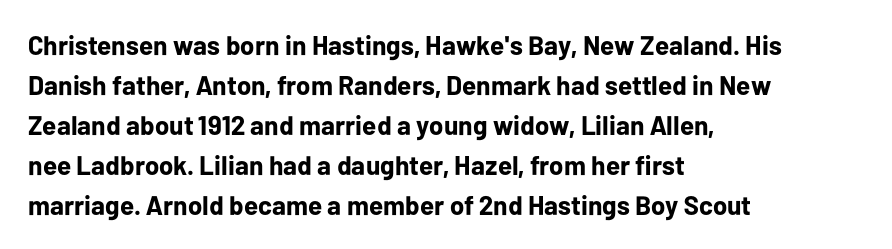
A student would call this left alignment; a typographer would say flush left, rag right. Lines of text with bare space underneath. Does the weight exceed regular? Yes, all the way to bold. Posture: vertical. The rows are spaced the way most documents space them. In terms of letterspacing, this is plain default setting.
